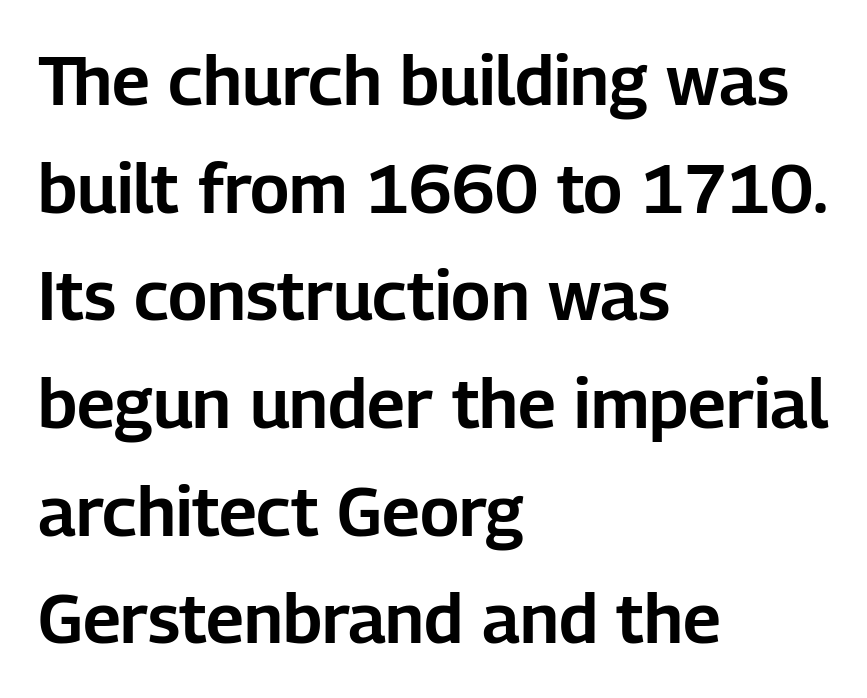
The axis of the letterforms is exactly vertical. Nobody drew a line under any word here. The designer went with a sans here, leaving each stem footless. Honestly, the letter spacing is just normal — you wouldn't notice it. Line starts are locked; line ends wander. The face used here is proportionally spaced, like ordinary book or web type.
